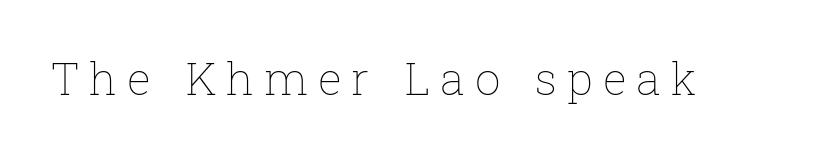
Letters rest on an invisible, unmarked baseline. The face used here is proportionally spaced, like ordinary book or web type. No extra ink here — the face is not bold. Style check: upright.
